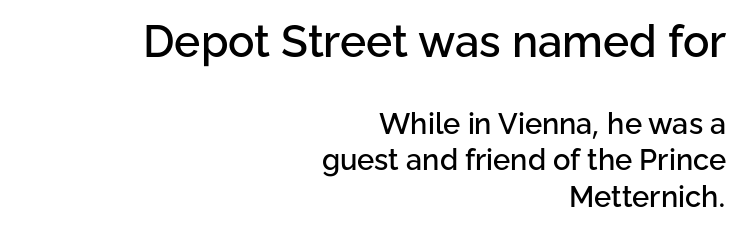
Bigger letters appear in the top chunk; the bottom chunk is reduced. The rag falls on the left side of this text block. Only glyphs here, with clear space below each row. You can tell it's not italic because the verticals are truly vertical. Is this a sans? Yes — the strokes have no serifs. The passage shown is typed in a proportional face where columns would drift.
